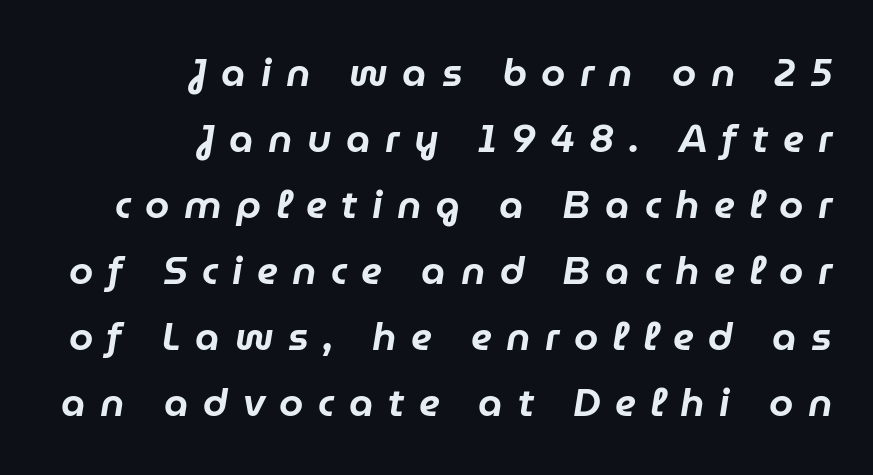
Q: Is the text italic (slanted)? A: Yes, it leans right by about 9 degrees.
Q: Is the text underlined? A: No.
Q: How is the paragraph aligned? A: Right-aligned.
Q: Is the spacing between letters normal or unusually wide? A: Unusually wide.
Q: Is the spacing between lines tight, normal or loose? A: Normal.
Q: Width (condensed, normal, or wide)? A: Normal.
Q: Stroke contrast? A: Low.
Q: x-height? A: Medium.
Q: Monospaced? A: No.
